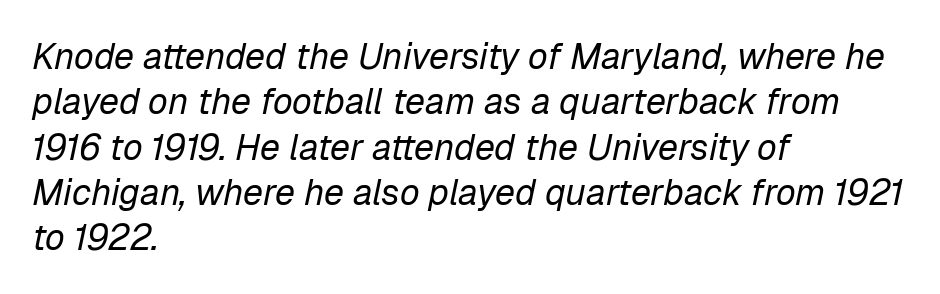
Nobody touched the tracking dial on this one. The letterforms sit at book weight or below. The whole block is typeset with a tilt. Line spacing here is normal.
